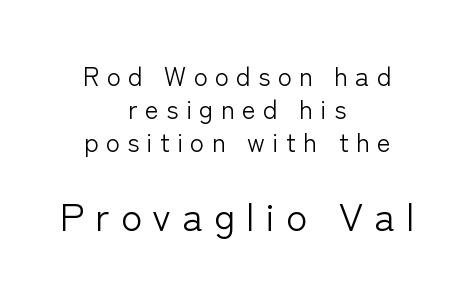
Posture: vertical. Note the varied advance widths — an 'i' is clearly narrower than an 'm'. Which chunk is bigger? The second one — the bottom block dwarfs the top. Any mark beneath the type? The region is blank. Short note: letters widely spaced. The compositor balanced each line on the midline.
